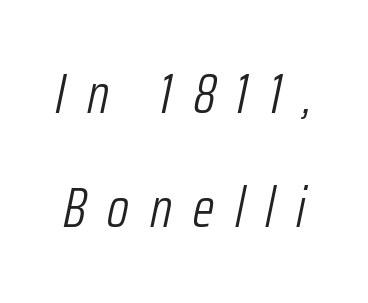
Q: Is the text bold? A: No.
Q: Is the text italic (slanted)? A: Yes, it leans right by about 12 degrees.
Q: Is the text underlined? A: No.
Q: Is the spacing between letters normal or unusually wide? A: Unusually wide.
Q: Is the spacing between lines tight, normal or loose? A: Loose.
Q: Width (condensed, normal, or wide)? A: Condensed.
Q: Stroke contrast? A: Low.
Q: x-height? A: Medium.
Q: Monospaced? A: No.
